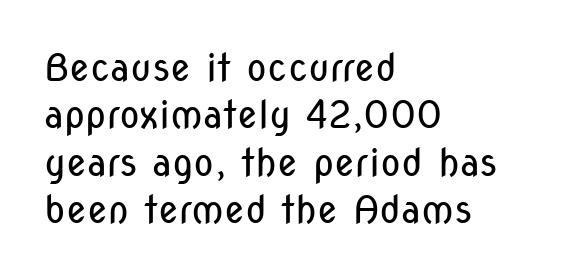
Examine the stroke ends and you'll find no serifs. This is not heavy type; no bold has been used. Nobody drew a line under any word here. The rendering uses natural spacing where letterforms have individual widths. These lines keep a tight, regular rhythm from letter to letter. Upright lettering throughout.
